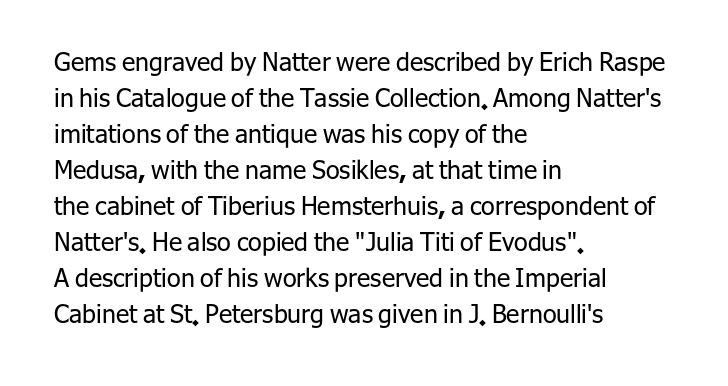
Q: Is the text bold? A: No.
Q: Is the text italic (slanted)? A: No, it is upright.
Q: Is the text underlined? A: No.
Q: How is the paragraph aligned? A: Left-aligned.
Q: Is the spacing between letters normal or unusually wide? A: Normal.
Q: Is the spacing between lines tight, normal or loose? A: Normal.
